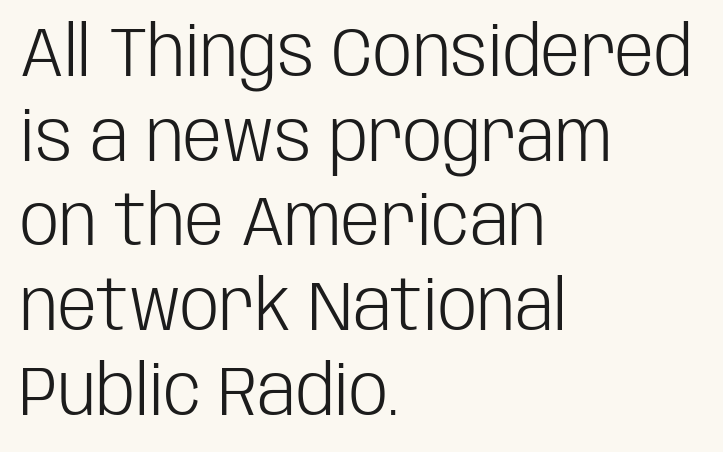
The image shows 70 px light, condensed sans-serif type, upright; set left-aligned, line spacing 1.21x, normal letter spacing, not underlined; low stroke contrast and a large x-height.
